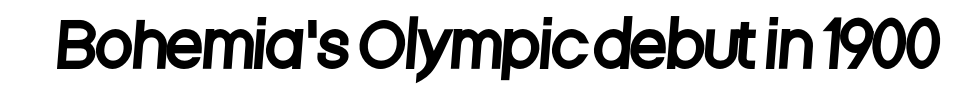
{"serif": "no", "width": "condensed", "stroke_contrast": "low", "x_height": "large", "monospaced": "no", "underline": "no", "letter_spacing": "normal", "letter_spacing_em": 0.0, "glyph_px": 60}
